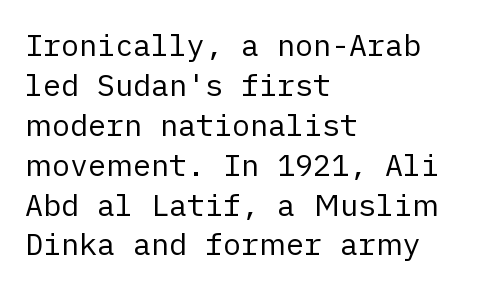
Does the copy run flush right? No — it runs flush left. Nope, not italic — everything's standing straight. In terms of letterform style, serifs are entirely absent. These glyphs show unthickened strokes, regular width or finer. The line-height multiplier appears to be the usual default. Has an underline been added? It has not.
